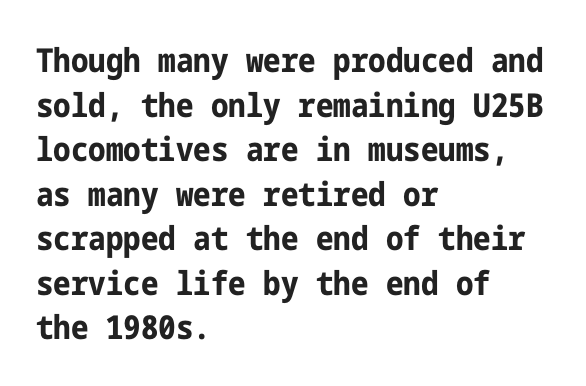
Q: Is the text bold? A: Yes.
Q: Is the text italic (slanted)? A: No, it is upright.
Q: Is the typeface a serif or a sans-serif typeface? A: Sans-serif.
Q: Is the text underlined? A: No.
Q: How is the paragraph aligned? A: Left-aligned.
Q: Is the spacing between letters normal or unusually wide? A: Normal.
Q: Is the spacing between lines tight, normal or loose? A: Normal.
Q: Width (condensed, normal, or wide)? A: Condensed.
Q: Stroke contrast? A: Low.
Q: x-height? A: Medium.
